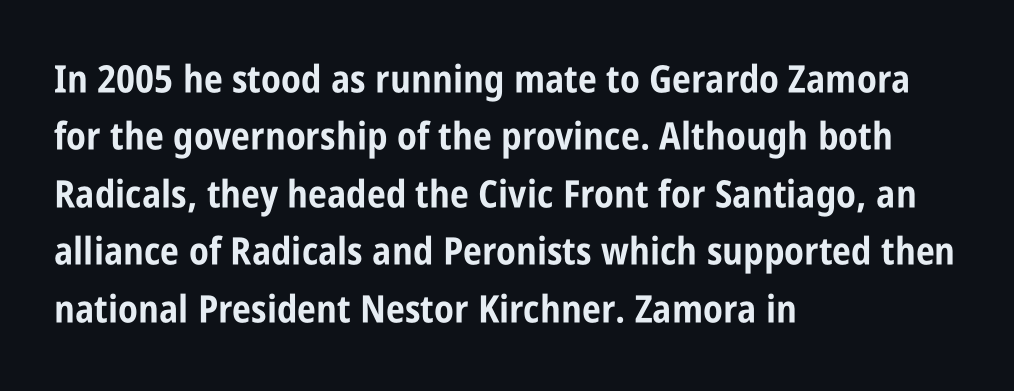
This rendering features lettering with no underline. Is there any slant? The stems are plumb. The face used here is rendered with its standard letterfit. This sample uses a sans-serif face. Typographic density is high because the face is bold.
